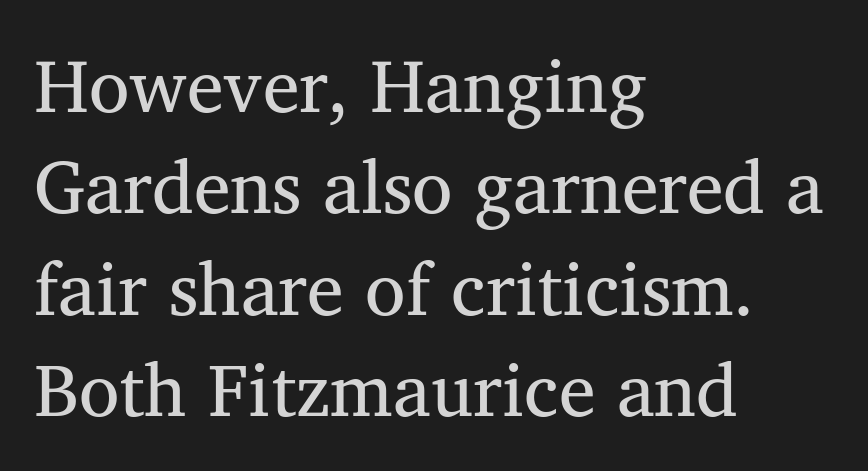
The image shows 74 px regular-weight serif type, upright; set left-aligned, normal line spacing (1.37x), normal letter spacing, not underlined; medium stroke contrast and a medium x-height.
